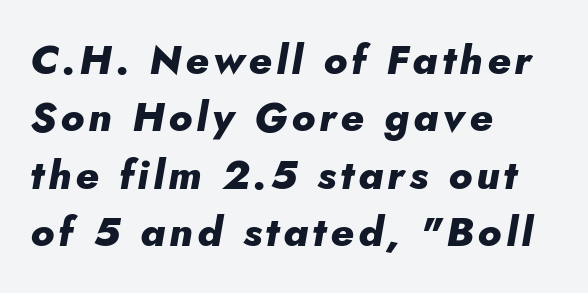
The image shows 41 px heavy type, italic (leaning right); set left-aligned, normal line spacing (1.4x), not underlined; low stroke contrast and a small x-height.
